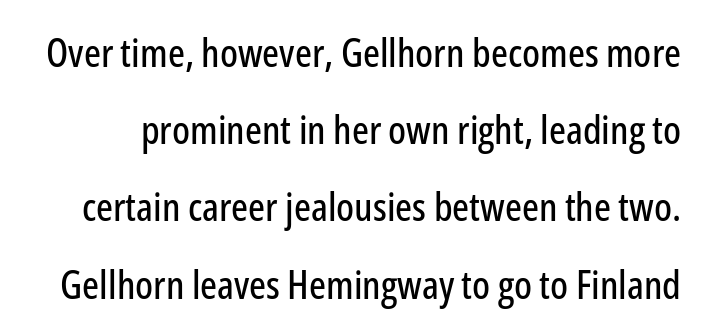
Q: Is the text italic (slanted)? A: No, it is upright.
Q: Is the typeface a serif or a sans-serif typeface? A: Sans-serif.
Q: Is the text underlined? A: No.
Q: Is the spacing between letters normal or unusually wide? A: Normal.
Q: Is the spacing between lines tight, normal or loose? A: Loose.
Q: Width (condensed, normal, or wide)? A: Condensed.
Q: Stroke contrast? A: Low.
Q: x-height? A: Medium.
Q: Monospaced? A: No.
